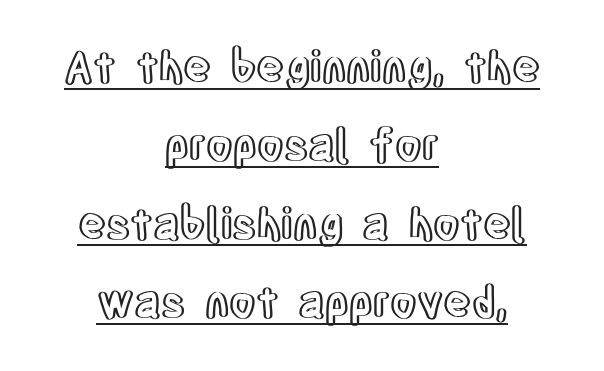
Looks like someone drew a line under every word here. The horizontal fit of the characters is conventional and even. Designer's note — italics off, roman on. The lines are quadded center.
